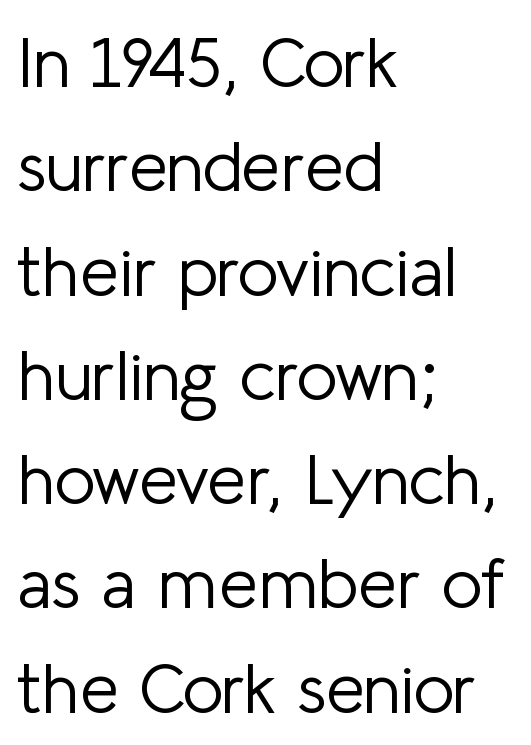
The image shows 70 px light sans-serif type, upright; set left-aligned, normal line spacing (1.49x), normal letter spacing, not underlined; low stroke contrast and a medium x-height.
